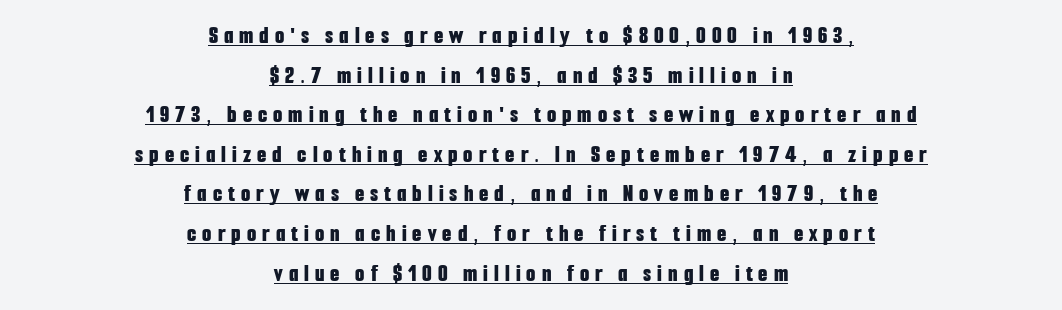
{"italic": "no", "bold": "yes", "underline": "yes", "align": "center", "line_spacing": "normal", "line_spacing_ratio": 1.65, "letter_spacing": "wide", "letter_spacing_em": 0.25, "glyph_px": 24}
